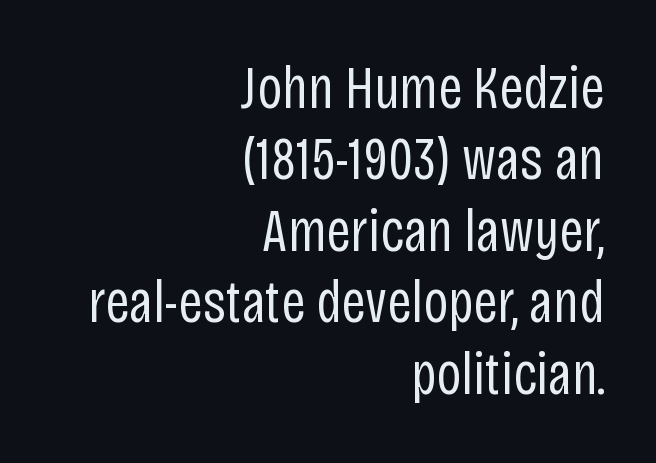
Descenders hang freely into open space. Observe the absence of serifs on each vertical stroke in this sample. Unlike italic type, these characters show no tilt at all. Summary of weight: not heavy and not bold. The setting favours the right margin, as signatures and pull-quotes sometimes do. Nothing unusual about the tracking: characters are spaced as the font intends.
